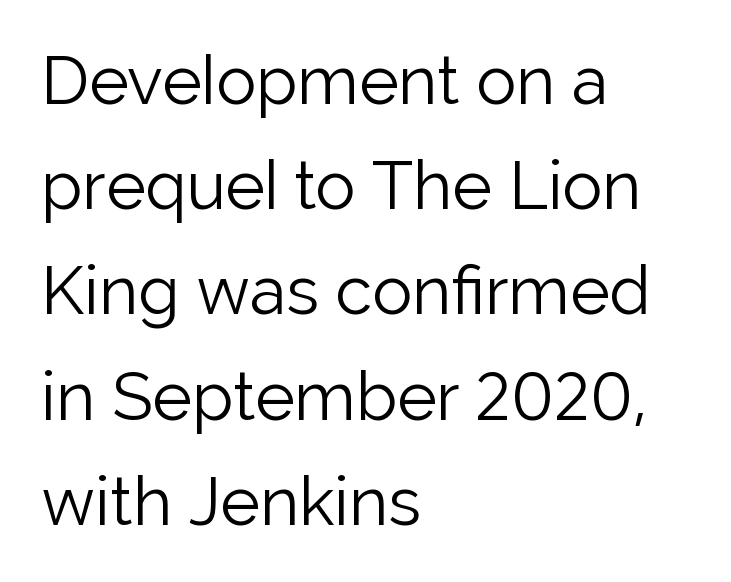
The image shows 67 px light sans-serif type, upright; set left-aligned, normal line spacing (1.57x), normal letter spacing, not underlined; low stroke contrast and a medium x-height.
